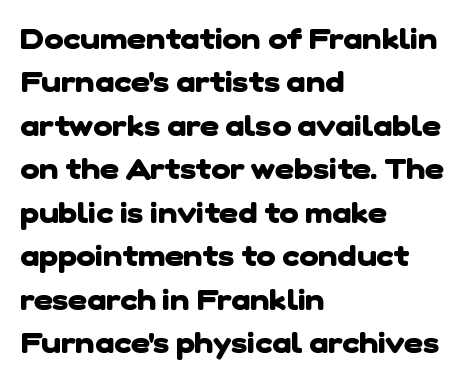
{"serif": "no", "bold": "yes", "weight": "heavy", "width": "normal", "stroke_contrast": "low", "x_height": "medium", "monospaced": "no", "underline": "no", "align": "left", "line_spacing": "normal", "line_spacing_ratio": 1.5, "letter_spacing": "normal", "letter_spacing_em": 0.0, "glyph_px": 29}
